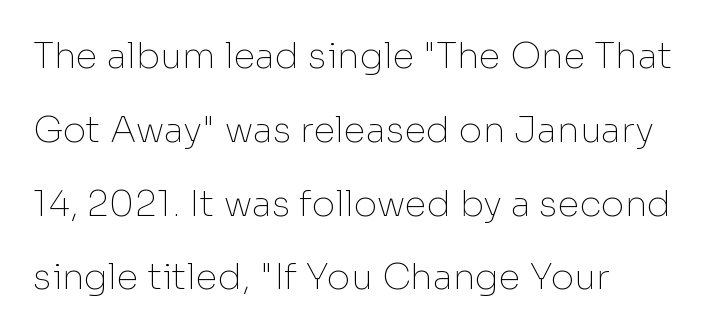
The passage shown is not bold in any degree. Quick note: interline space is abundant. The tracking reads as untouched default to a designer's eye. The specimen reads as upright at a glance. Underline: absent.
